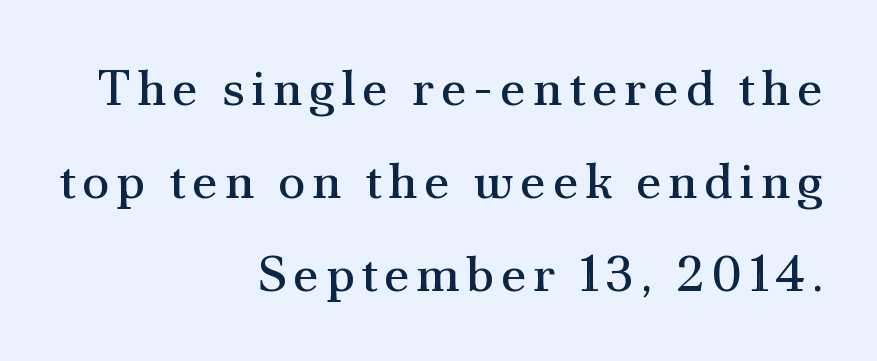
{"serif": "yes", "italic": "no", "bold": "no", "weight": "regular", "width": "normal", "stroke_contrast": "medium", "x_height": "small", "monospaced": "no", "underline": "no", "align": "right", "line_spacing_ratio": 1.82, "glyph_px": 51}
